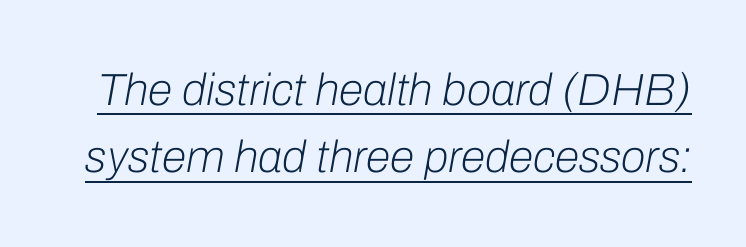
Q: Is the text bold? A: No.
Q: Is the text italic (slanted)? A: Yes, it leans right by about 10 degrees.
Q: Is the text underlined? A: Yes.
Q: Is the spacing between letters normal or unusually wide? A: Normal.
Q: Is the spacing between lines tight, normal or loose? A: Normal.
Q: Width (condensed, normal, or wide)? A: Normal.
Q: Stroke contrast? A: Low.
Q: x-height? A: Medium.
Q: Monospaced? A: No.
